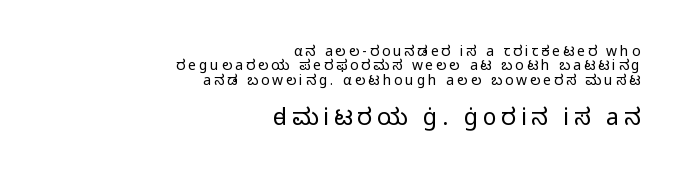
Q: Is the text bold? A: No.
Q: Is the text italic (slanted)? A: No, it is upright.
Q: Is the text underlined? A: No.
Q: How is the paragraph aligned? A: Right-aligned.
Q: Is the spacing between letters normal or unusually wide? A: Unusually wide.
Q: Is the spacing between lines tight, normal or loose? A: Tight.
Q: Which block of text is set in a larger size, the first (top) or the second (bottom)? A: The second (bottom) one.
